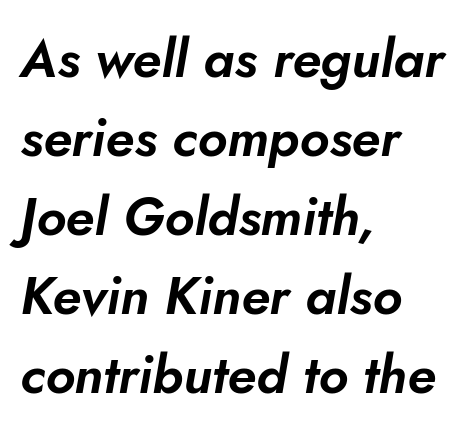
The image shows 53 px text type, italic (leaning right); set left-aligned, normal line spacing (1.49x), normal letter spacing, not underlined; low stroke contrast and a small x-height.
